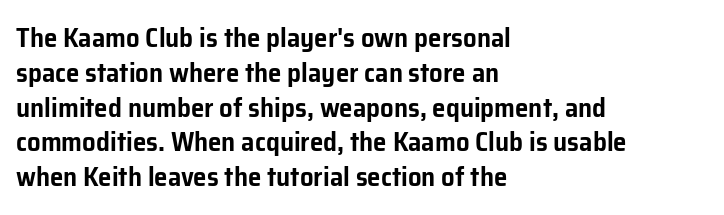
Q: Is the text italic (slanted)? A: No, it is upright.
Q: Is the text underlined? A: No.
Q: How is the paragraph aligned? A: Left-aligned.
Q: Is the spacing between letters normal or unusually wide? A: Normal.
Q: Is the spacing between lines tight, normal or loose? A: Normal.
